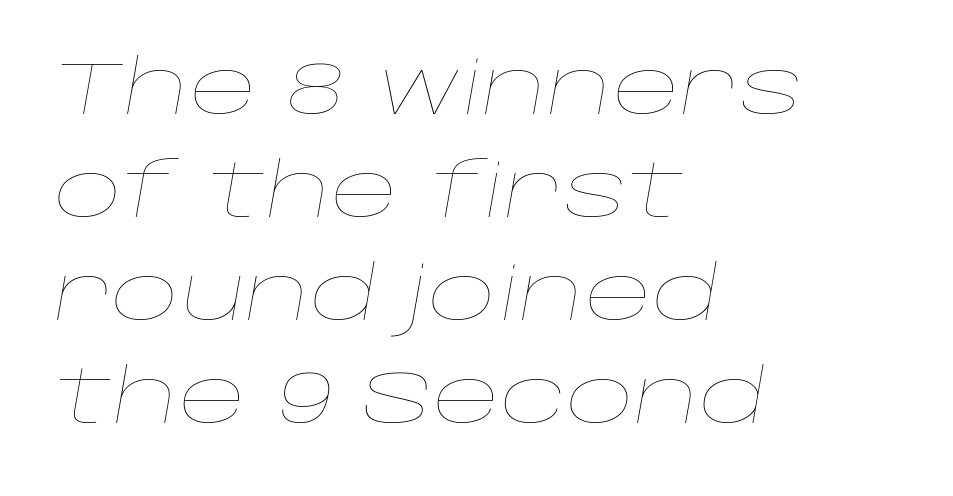
{"italic": "yes", "lean": "right", "slant_degrees": 10, "bold": "no", "weight": "thin", "width": "wide", "stroke_contrast": "low", "x_height": "large", "monospaced": "no", "underline": "no", "align": "left", "line_spacing": "normal", "line_spacing_ratio": 1.39, "letter_spacing": "normal", "letter_spacing_em": 0.0, "glyph_px": 74}
